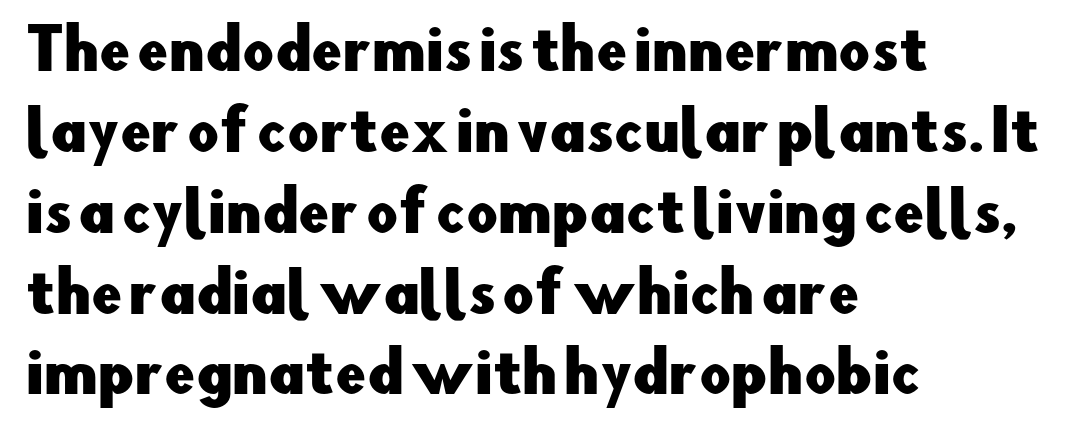
The image shows 55 px sans-serif type, upright; set left-aligned, normal line spacing (1.47x), normal letter spacing, not underlined; low stroke contrast and a small x-height.
